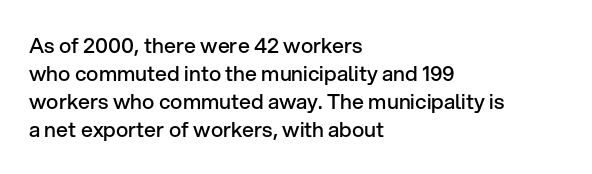
Q: Is the text bold? A: Semi-bold.
Q: Is the text italic (slanted)? A: No, it is upright.
Q: Is the text underlined? A: No.
Q: How is the paragraph aligned? A: Left-aligned.
Q: Is the spacing between letters normal or unusually wide? A: Normal.
Q: Is the spacing between lines tight, normal or loose? A: Normal.
